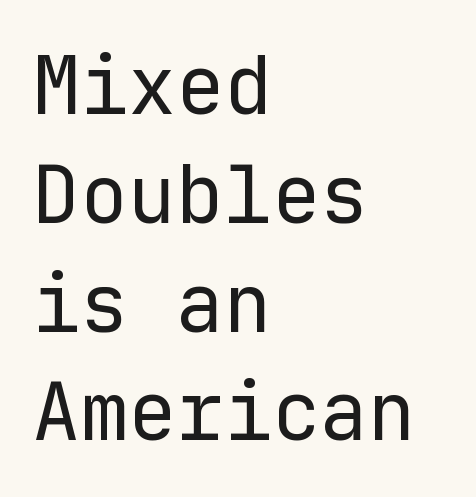
The image shows 80 px regular-weight sans-serif type, upright, monospaced; set left-aligned, normal line spacing (1.36x), normal letter spacing, not underlined; low stroke contrast and a medium x-height.
